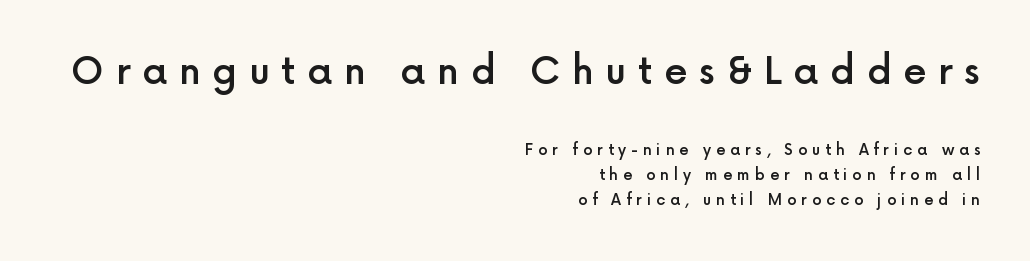
The image shows 37 px semibold sans-serif type, upright; set right-aligned, normal line spacing (1.67x), unusually wide letter spacing (+0.32 em), not underlined; the first (top) block is 2.47x larger; a medium x-height.
